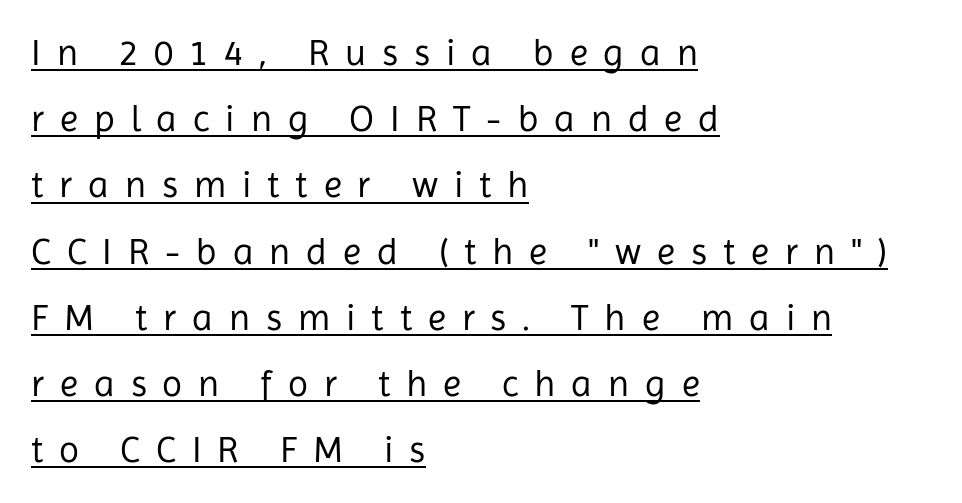
The typesetter has applied underlining to the passage shown. A sans-serif font was chosen for this passage. Where is the straight margin? On the left. A typesetter would call this heavily tracked-out type.
